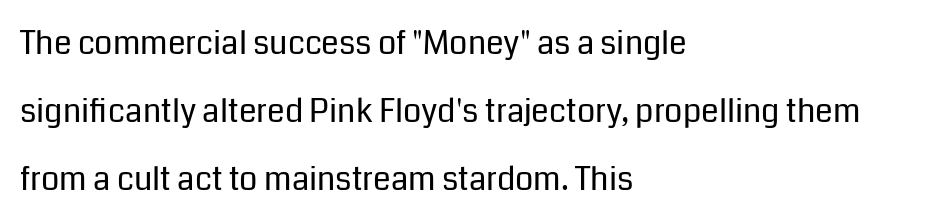
The image shows 32 px regular-weight sans-serif type, upright; set left-aligned, loose line spacing (2.12x), normal letter spacing, not underlined; low stroke contrast and a medium x-height.
